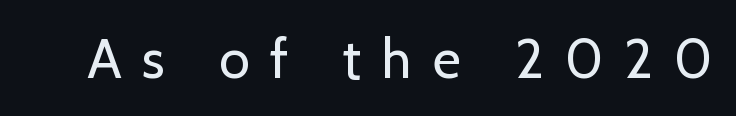
The image shows 55 px regular-weight sans-serif type, upright; set unusually wide letter spacing (+0.38 em), not underlined; low stroke contrast and a medium x-height.
